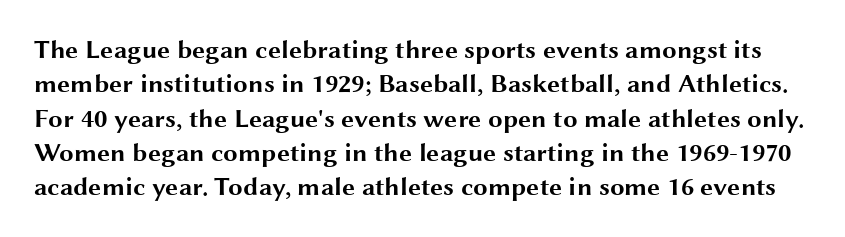
{"italic": "no", "bold": "yes", "underline": "no", "line_spacing": "normal", "line_spacing_ratio": 1.32, "letter_spacing": "normal", "letter_spacing_em": 0.0, "glyph_px": 26}
